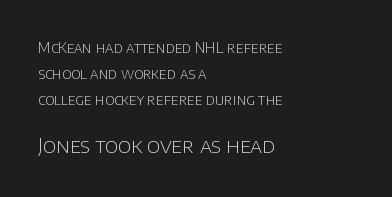
The image shows 20 px text type, upright; set left-aligned, line spacing 1.86x, normal letter spacing, not underlined; the second (bottom) block is 1.43x larger.
